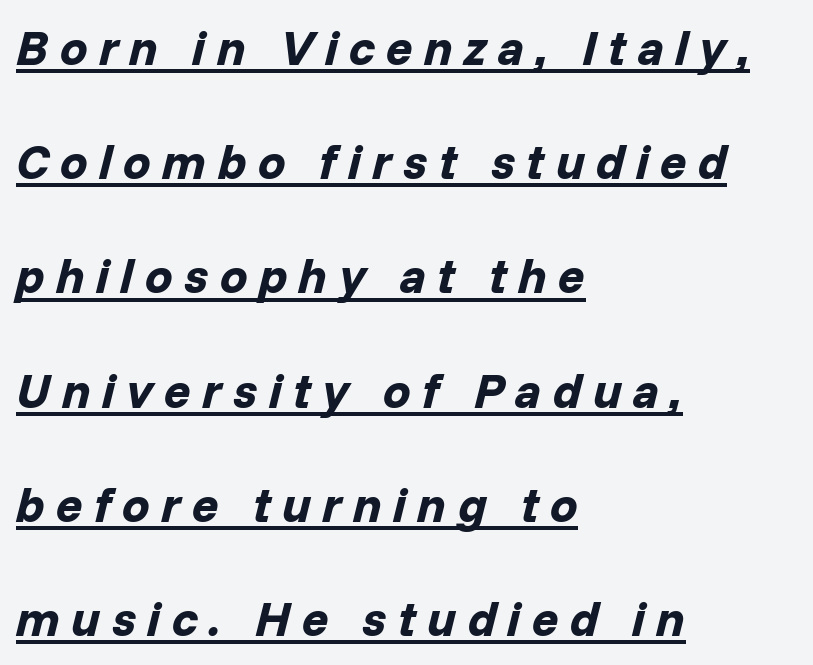
The image shows 49 px bold type, italic (leaning right); set left-aligned, loose line spacing (2.33x), unusually wide letter spacing (+0.23 em), underlined; low stroke contrast and a medium x-height.
